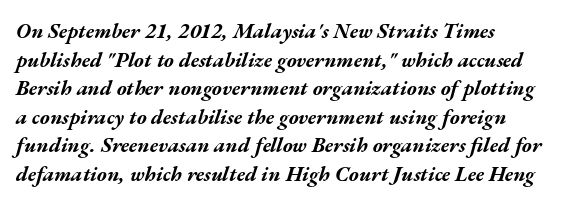
The image shows 21 px bold type, italic (leaning right); set left-aligned, normal line spacing (1.36x), normal letter spacing, not underlined.
